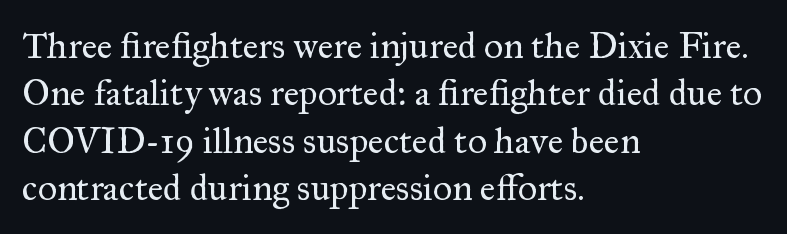
The image shows 37 px regular-weight serif type, upright; set left-aligned, normal line spacing (1.28x), normal letter spacing, not underlined; medium stroke contrast and a small x-height.
